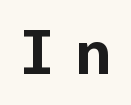
In terms of letterform style, serifs are entirely absent. Every stem runs plumb, perpendicular to the baseline. Underline: absent. In terms of letterspacing, this is a distinctly airy, spread setting.
